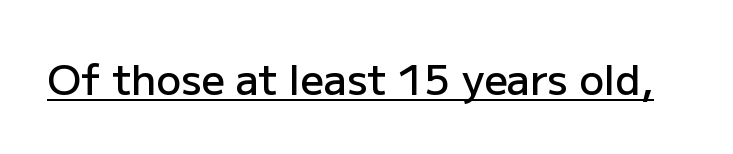
Italic? Not at all — the glyphs are vertical. Between one letter and the next there's only the usual sliver of space. The rendering uses natural spacing where letterforms have individual widths. Looks like someone drew a line under every word here. The typesetting leans somewhat heavy: a semibold.
